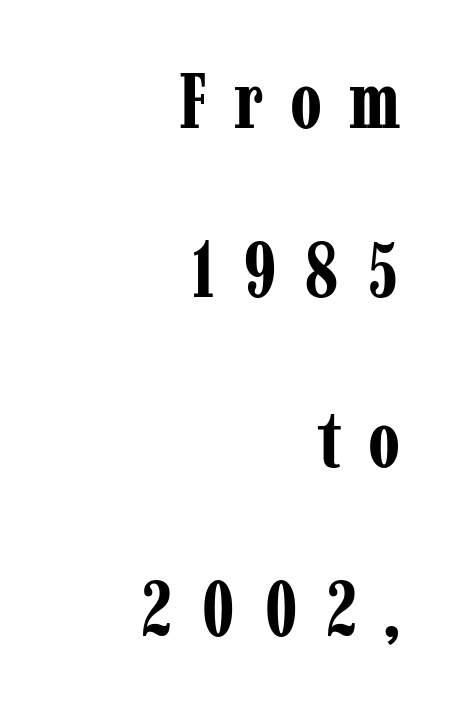
Just letters on the line, the space beneath them empty. Vertical strokes here are truly vertical. Looks like regular typesetting: each glyph gets only the width it needs. The line texture is sparse and dotted thanks to wide tracking. One glance says open: line gaps are wider than usual.
